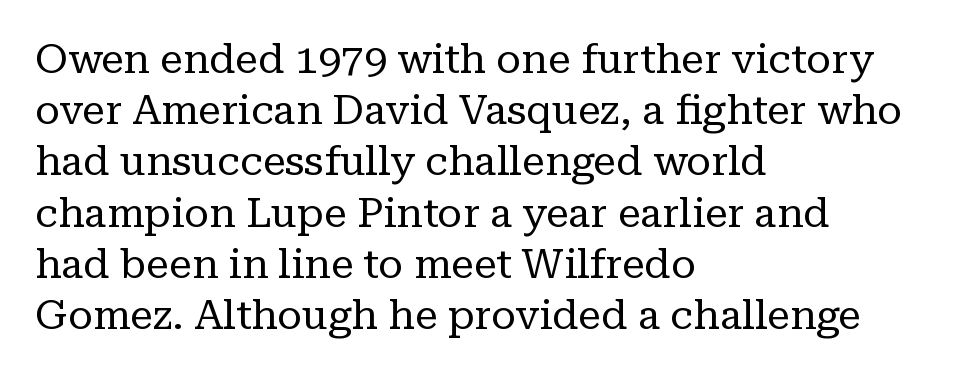
{"serif": "yes", "italic": "no", "bold": "no", "weight": "regular", "width": "normal", "stroke_contrast": "low", "x_height": "medium", "monospaced": "no", "underline": "no", "align": "left", "line_spacing": "normal", "line_spacing_ratio": 1.25, "letter_spacing": "normal", "letter_spacing_em": 0.0, "glyph_px": 41}
